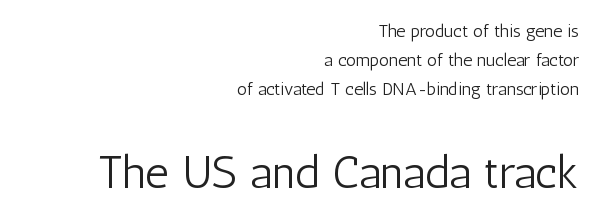
Between one letter and the next there's only the usual sliver of space. Clear beneath every line of the passage. The compositor pushed each line to the right boundary. Each letter keeps its own natural width here, so spacing adapts to shape.
